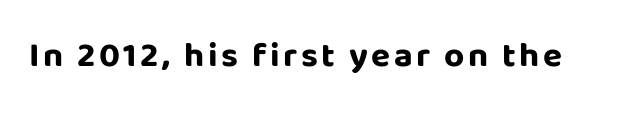
Q: Is the text bold? A: Yes.
Q: Is the text italic (slanted)? A: No, it is upright.
Q: Is the typeface a serif or a sans-serif typeface? A: Sans-serif.
Q: Is the text underlined? A: No.
Q: Width (condensed, normal, or wide)? A: Normal.
Q: Stroke contrast? A: Low.
Q: x-height? A: Large.
Q: Monospaced? A: No.
